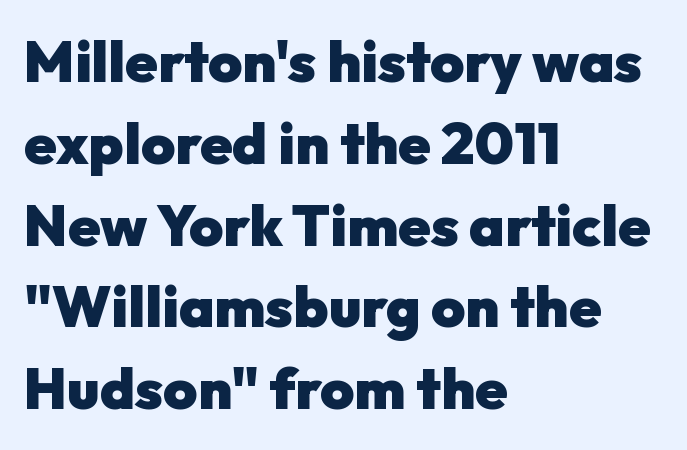
Q: Is the text bold? A: Yes.
Q: Is the text italic (slanted)? A: No, it is upright.
Q: Is the typeface a serif or a sans-serif typeface? A: Sans-serif.
Q: Is the text underlined? A: No.
Q: How is the paragraph aligned? A: Left-aligned.
Q: Is the spacing between letters normal or unusually wide? A: Normal.
Q: Is the spacing between lines tight, normal or loose? A: Normal.
Q: Width (condensed, normal, or wide)? A: Normal.
Q: Stroke contrast? A: Low.
Q: x-height? A: Medium.
Q: Monospaced? A: No.
